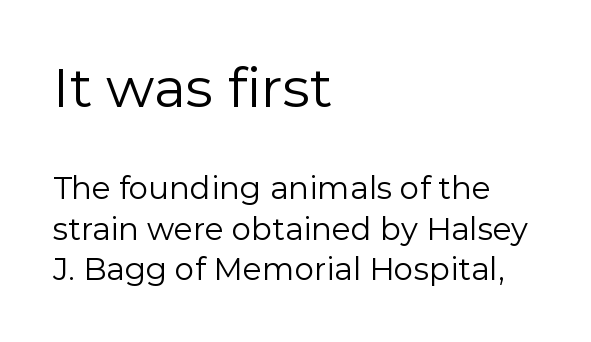
{"serif": "no", "italic": "no", "bold": "no", "weight": "regular", "width": "normal", "stroke_contrast": "low", "x_height": "medium", "monospaced": "no", "underline": "no", "align": "left", "line_spacing": "normal", "line_spacing_ratio": 1.3, "letter_spacing": "normal", "letter_spacing_em": 0.0, "larger_block": "first", "size_ratio": 1.77, "glyph_px": 55}
